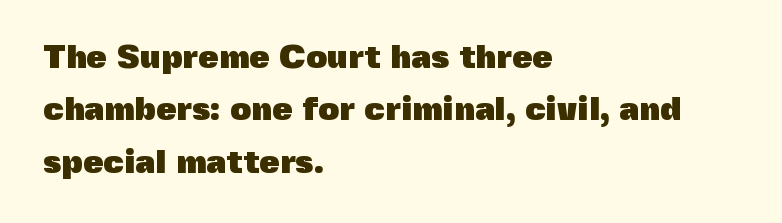
{"serif": "no", "italic": "no", "bold": "yes", "weight": "heavy", "width": "normal", "x_height": "medium", "monospaced": "no", "underline": "no", "align": "left", "line_spacing": "normal", "line_spacing_ratio": 1.59, "letter_spacing": "normal", "letter_spacing_em": 0.0, "glyph_px": 33}
